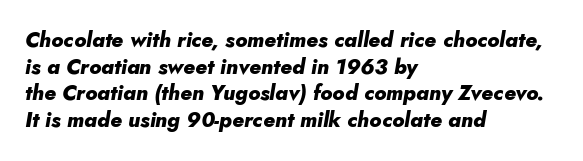
{"italic": "yes", "lean": "right", "slant_degrees": 10, "bold": "yes", "underline": "no", "align": "left", "line_spacing": "normal", "line_spacing_ratio": 1.27, "letter_spacing": "normal", "letter_spacing_em": 0.0, "glyph_px": 21}
